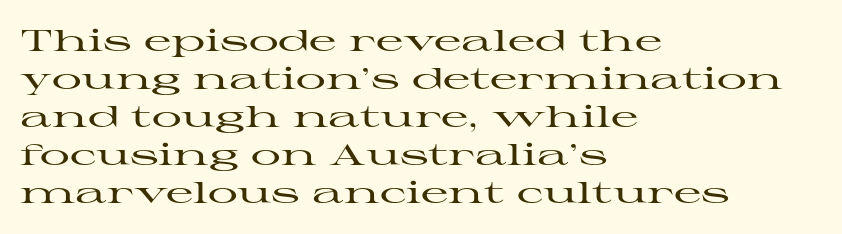
One glance says typical: line gaps are just what's usual. Looks like regular typesetting: each glyph gets only the width it needs. Students, note that the glyphs here touch the page at normal intervals. No word sits above an underline.
